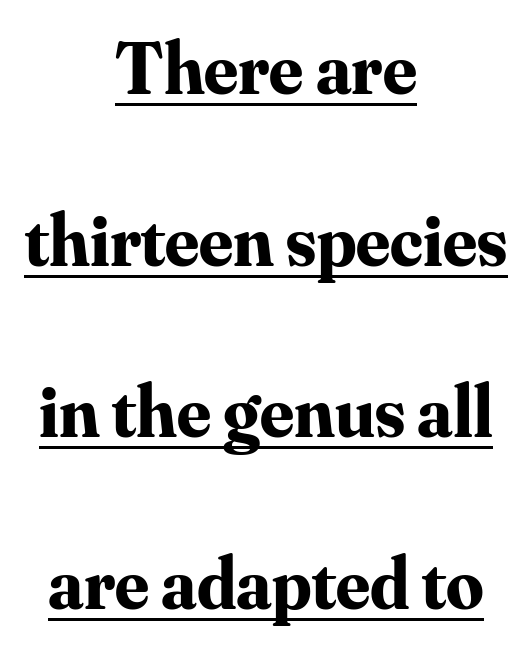
Q: Is the text bold? A: Yes.
Q: Is the text italic (slanted)? A: No, it is upright.
Q: Is the typeface a serif or a sans-serif typeface? A: Serif.
Q: Is the text underlined? A: Yes.
Q: How is the paragraph aligned? A: Centered.
Q: Is the spacing between letters normal or unusually wide? A: Normal.
Q: Is the spacing between lines tight, normal or loose? A: Loose.
Q: Width (condensed, normal, or wide)? A: Normal.
Q: Stroke contrast? A: Medium.
Q: x-height? A: Small.
Q: Monospaced? A: No.
